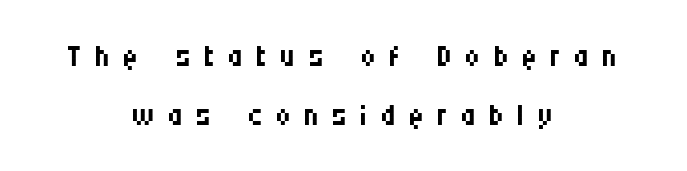
Q: Is the text bold? A: No.
Q: Is the text italic (slanted)? A: No, it is upright.
Q: Is the typeface a serif or a sans-serif typeface? A: Sans-serif.
Q: Is the text underlined? A: No.
Q: How is the paragraph aligned? A: Centered.
Q: Is the spacing between letters normal or unusually wide? A: Unusually wide.
Q: Is the spacing between lines tight, normal or loose? A: Normal.
Q: Width (condensed, normal, or wide)? A: Condensed.
Q: Stroke contrast? A: Medium.
Q: x-height? A: Large.
Q: Monospaced? A: No.
